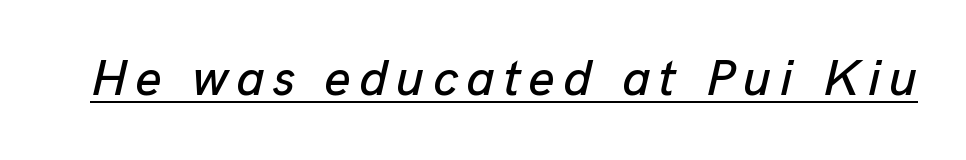
The image shows 51 px text type, italic (leaning right); set underlined; low stroke contrast and a medium x-height.
